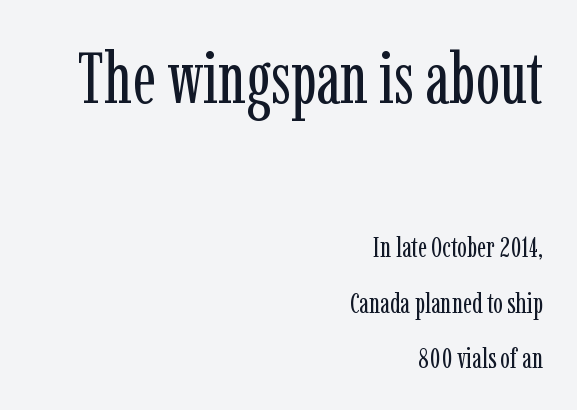
The face used here is proportionally spaced, like ordinary book or web type. The lines are spread far apart with generous leading. The typeface chosen for these lines features serifs. There is no visible air inserted between adjacent glyphs. In terms of posture, this sample is upright.
